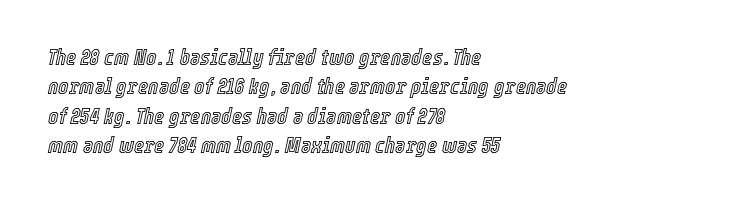
{"italic": "yes", "lean": "right", "slant_degrees": 12, "underline": "no", "align": "left", "line_spacing": "normal", "line_spacing_ratio": 1.33, "letter_spacing": "normal", "letter_spacing_em": 0.0, "glyph_px": 22}
